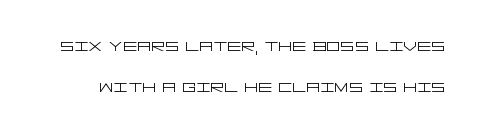
{"italic": "no", "bold": "no", "underline": "no", "line_spacing_ratio": 1.86, "letter_spacing": "normal", "letter_spacing_em": 0.0, "glyph_px": 22}
